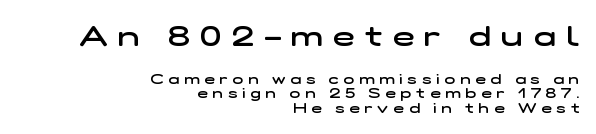
The image shows 29 px semibold, wide sans-serif type; set right-aligned, tight line spacing (1.03x), unusually wide letter spacing (+0.36 em), not underlined; the first (top) block is 2.07x larger; low stroke contrast and a medium x-height.
